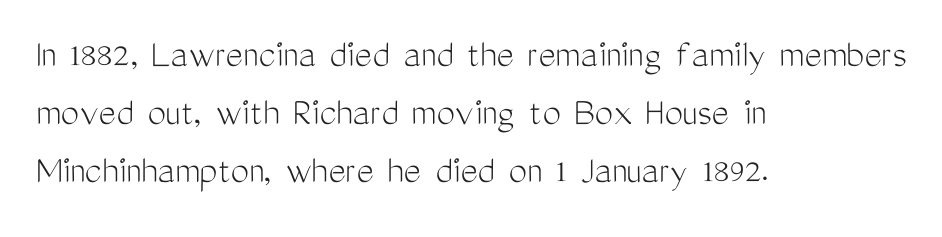
Q: Is the text bold? A: No.
Q: Is the text italic (slanted)? A: No, it is upright.
Q: Is the typeface a serif or a sans-serif typeface? A: Sans-serif.
Q: Is the text underlined? A: No.
Q: How is the paragraph aligned? A: Left-aligned.
Q: Is the spacing between letters normal or unusually wide? A: Normal.
Q: Is the spacing between lines tight, normal or loose? A: Normal.
Q: Width (condensed, normal, or wide)? A: Condensed.
Q: Stroke contrast? A: Medium.
Q: x-height? A: Medium.
Q: Monospaced? A: No.
